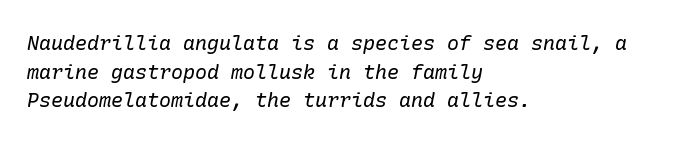
The image shows 20 px text type, italic (leaning right); set left-aligned, normal line spacing (1.43x), normal letter spacing, not underlined.
